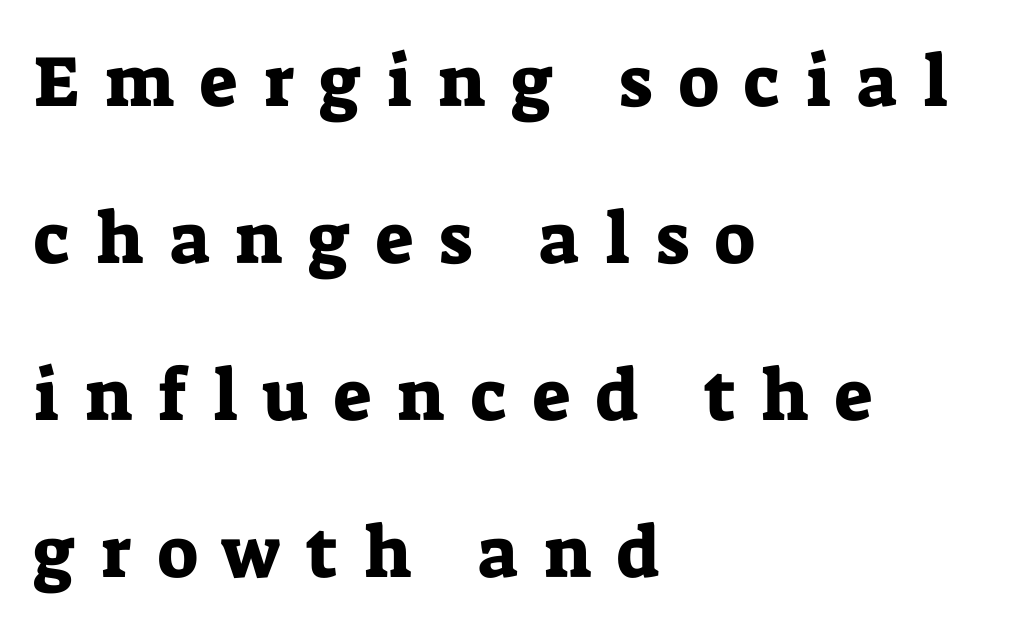
Q: Is the text italic (slanted)? A: No, it is upright.
Q: Is the typeface a serif or a sans-serif typeface? A: Serif.
Q: Is the text underlined? A: No.
Q: How is the paragraph aligned? A: Left-aligned.
Q: Is the spacing between letters normal or unusually wide? A: Unusually wide.
Q: Is the spacing between lines tight, normal or loose? A: Loose.
Q: Width (condensed, normal, or wide)? A: Normal.
Q: Stroke contrast? A: Low.
Q: x-height? A: Medium.
Q: Monospaced? A: No.
